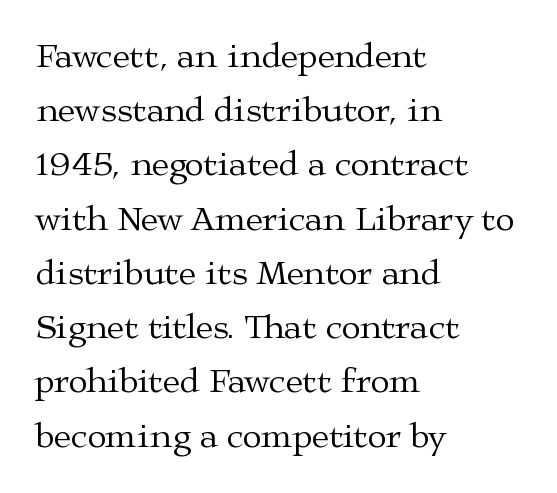
The image shows 35 px regular-weight, wide serif type, upright; set left-aligned, normal line spacing (1.55x), normal letter spacing, not underlined; medium stroke contrast and a medium x-height.
